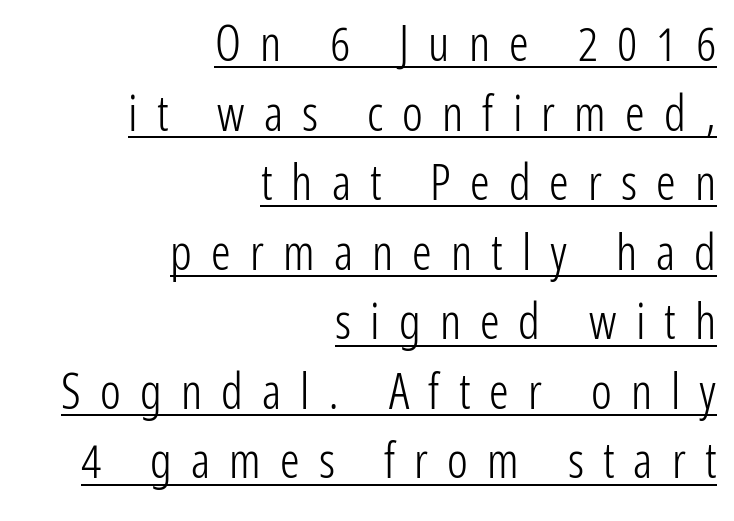
{"serif": "no", "italic": "no", "bold": "no", "weight": "light", "width": "condensed", "stroke_contrast": "low", "x_height": "medium", "monospaced": "no", "underline": "yes", "align": "right", "line_spacing": "normal", "line_spacing_ratio": 1.42, "letter_spacing": "wide", "letter_spacing_em": 0.39, "glyph_px": 49}
